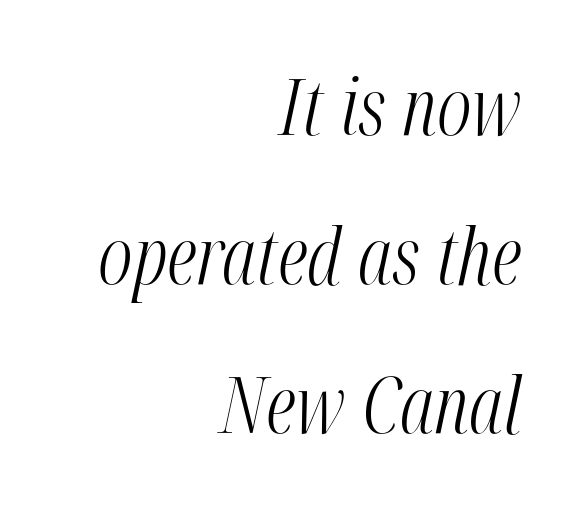
Q: Is the text bold? A: No.
Q: Is the text italic (slanted)? A: Yes, it leans right by about 12 degrees.
Q: Is the text underlined? A: No.
Q: How is the paragraph aligned? A: Right-aligned.
Q: Is the spacing between letters normal or unusually wide? A: Normal.
Q: Is the spacing between lines tight, normal or loose? A: Loose.
Q: Width (condensed, normal, or wide)? A: Condensed.
Q: Stroke contrast? A: Medium.
Q: x-height? A: Medium.
Q: Monospaced? A: No.
